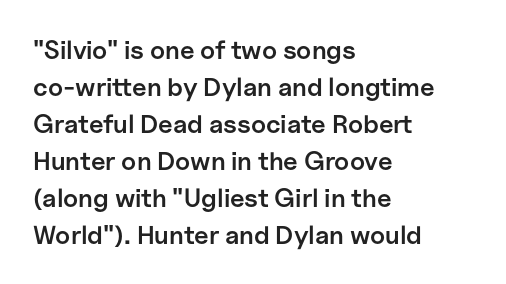
Q: Is the text bold? A: Semi-bold.
Q: Is the text italic (slanted)? A: No, it is upright.
Q: Is the text underlined? A: No.
Q: How is the paragraph aligned? A: Left-aligned.
Q: Is the spacing between letters normal or unusually wide? A: Normal.
Q: Is the spacing between lines tight, normal or loose? A: Normal.
